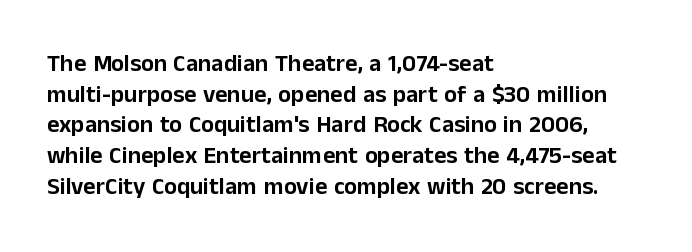
The image shows 24 px text type, upright; set left-aligned, normal line spacing (1.28x), normal letter spacing, not underlined.
